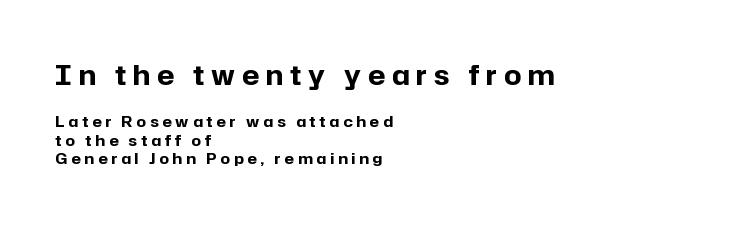
Ordinary non-slanted type is in use. Plenty of ink on the page — the face is bold. Note: larger setting up top, smaller setting below. Just letters on the line, the space beneath them empty.
